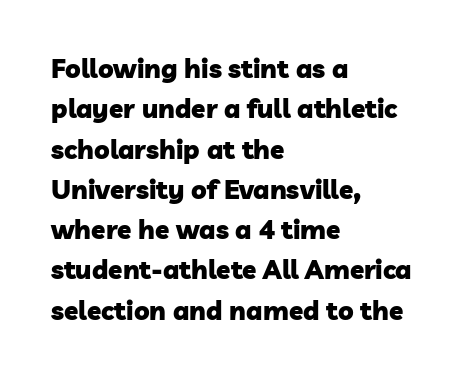
The image shows 26 px bold type; set left-aligned, normal line spacing (1.55x), normal letter spacing, not underlined.
